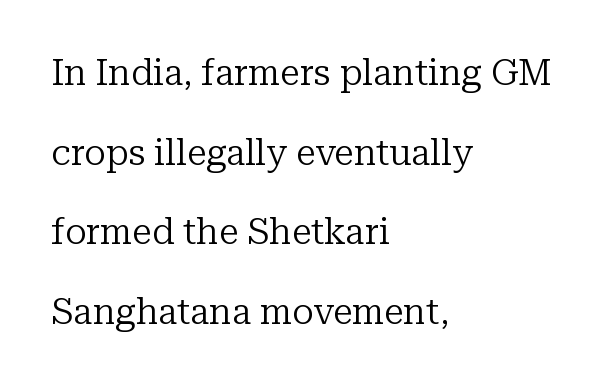
The space directly below the letters is spotless. The tracking reads as untouched default to a designer's eye. Each letter's strokes conclude with small projecting serifs. Each letter keeps its own natural width here, so spacing adapts to shape.
